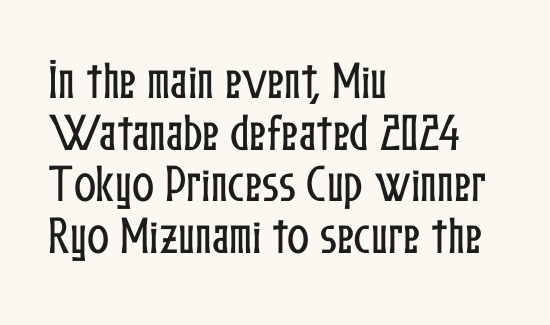
The image shows 41 px condensed type, upright; set left-aligned, normal line spacing (1.26x), normal letter spacing, not underlined; low stroke contrast and a medium x-height.
